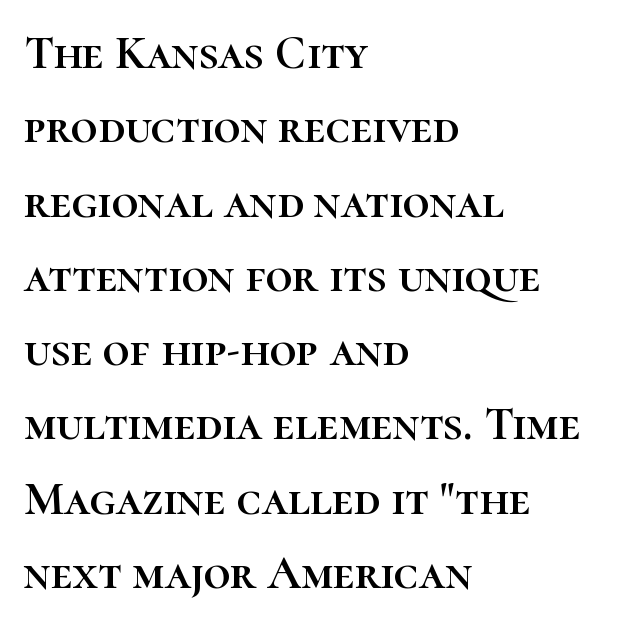
The image shows 47 px text type, upright; set left-aligned, normal line spacing (1.58x), normal letter spacing, not underlined; high stroke contrast and a medium x-height.
